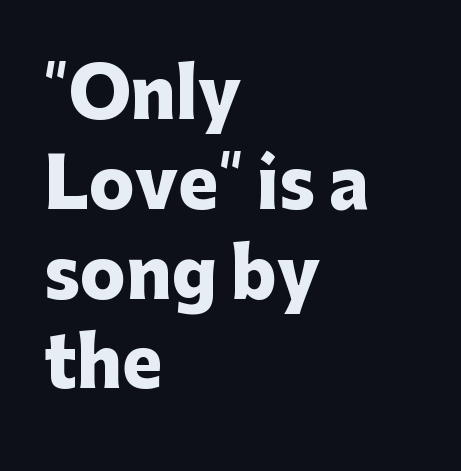
The image shows 68 px heavy sans-serif type, upright; set left-aligned, normal line spacing (1.32x), normal letter spacing, not underlined; low stroke contrast and a medium x-height.
